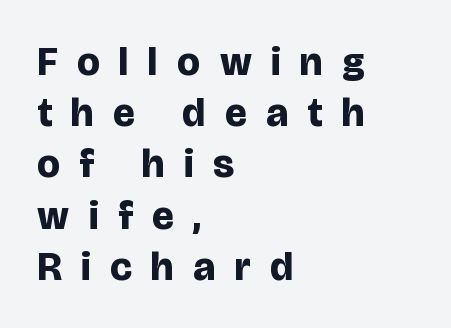
{"serif": "no", "italic": "no", "bold": "yes", "weight": "bold", "width": "normal", "stroke_contrast": "low", "x_height": "large", "monospaced": "no", "underline": "no", "align": "left", "line_spacing": "normal", "line_spacing_ratio": 1.28, "letter_spacing": "wide", "letter_spacing_em": 0.49, "glyph_px": 40}
